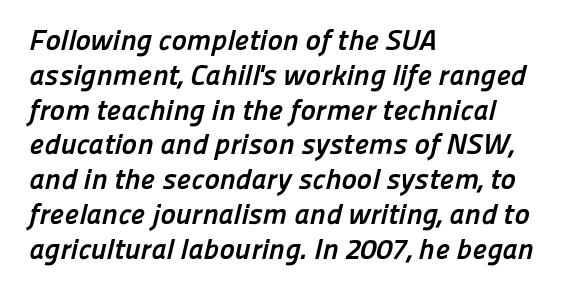
The letters advance in unequal steps, a hallmark of proportional type. Bold? Absolutely — the strokes are thick and heavy. Reading down the block, your eye returns to a fixed left position each line. Tracking here is standard; glyphs follow each other at the usual distance.
